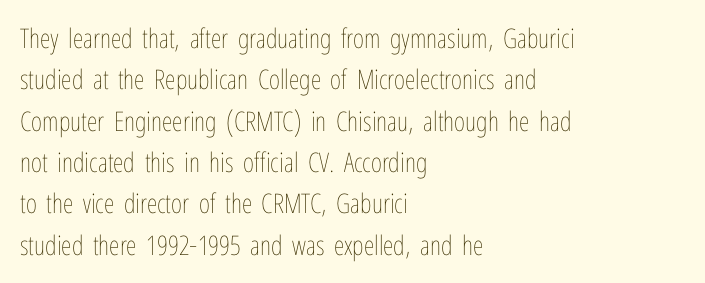
In terms of leading, this rendering sits right in the middle. The lettering stays uniformly vertical, giving the passage a roman look. Decoration check: the copy has no underline. The passage shown is not bold in any degree. How are the letters spaced? Ordinarily, with no added tracking.
